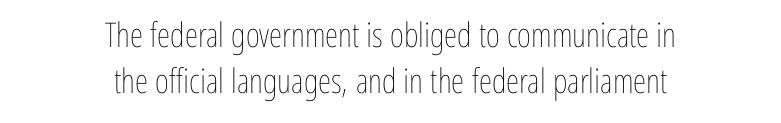
No italicization has been applied; the sample stays upright. The space between consecutive lines is moderate. No extra ink here — the face is not bold. Spacing between characters is what you'd get straight out of the box. Decoration check: the copy has no underline.
